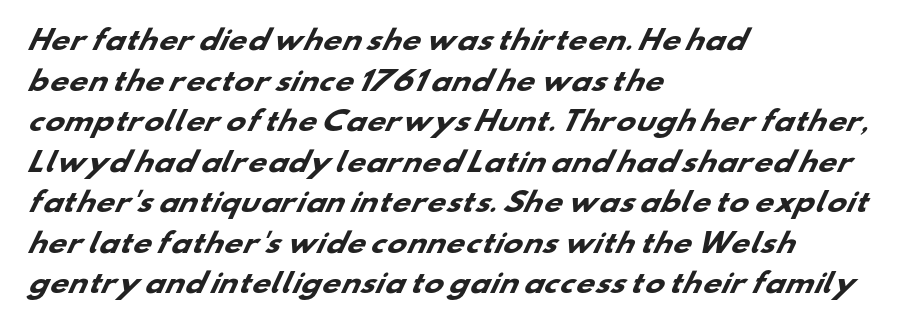
Q: Is the text bold? A: Yes.
Q: Is the text underlined? A: No.
Q: How is the paragraph aligned? A: Left-aligned.
Q: Is the spacing between letters normal or unusually wide? A: Normal.
Q: Is the spacing between lines tight, normal or loose? A: Normal.
